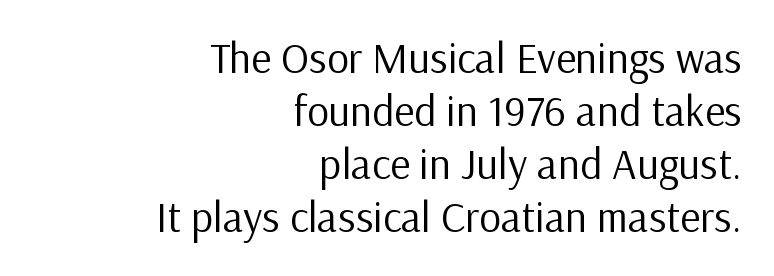
The string is rendered with underlining switched off. Character widths vary here, with narrow letters taking less room than wide ones. Vertical strokes here are truly vertical. This sample uses plain, unmodified letter spacing. Every row of glyphs terminates at an identical x-position on the right. Stem width sits at or under what a default text font uses.
